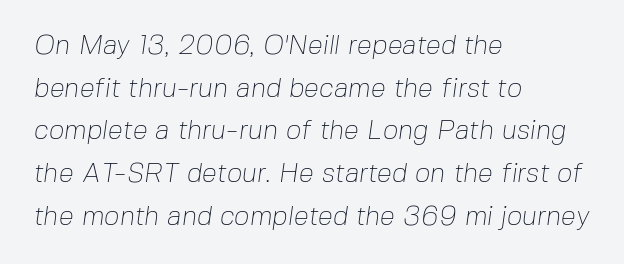
{"bold": "no", "underline": "no", "align": "left", "line_spacing": "normal", "line_spacing_ratio": 1.58, "letter_spacing": "normal", "letter_spacing_em": 0.0, "glyph_px": 27}
